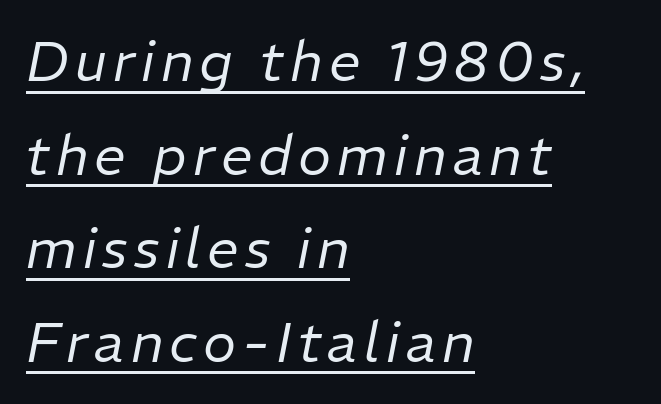
Q: Is the text bold? A: No.
Q: Is the text italic (slanted)? A: Yes, it leans right by about 11 degrees.
Q: Is the text underlined? A: Yes.
Q: How is the paragraph aligned? A: Left-aligned.
Q: Is the spacing between lines tight, normal or loose? A: Normal.
Q: Width (condensed, normal, or wide)? A: Normal.
Q: Stroke contrast? A: Low.
Q: x-height? A: Medium.
Q: Monospaced? A: No.
